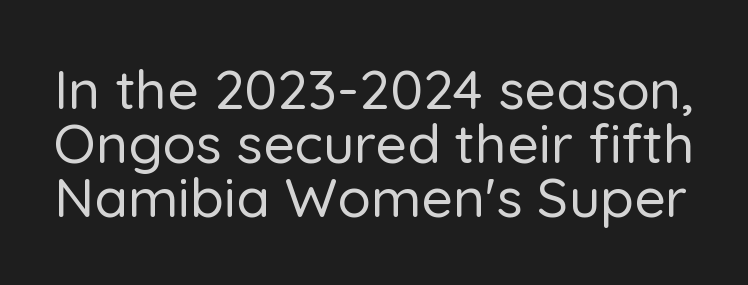
Q: Is the text italic (slanted)? A: No, it is upright.
Q: Is the typeface a serif or a sans-serif typeface? A: Sans-serif.
Q: Is the text underlined? A: No.
Q: Is the spacing between letters normal or unusually wide? A: Normal.
Q: Is the spacing between lines tight, normal or loose? A: Tight.
Q: Width (condensed, normal, or wide)? A: Normal.
Q: Stroke contrast? A: Low.
Q: x-height? A: Medium.
Q: Monospaced? A: No.
